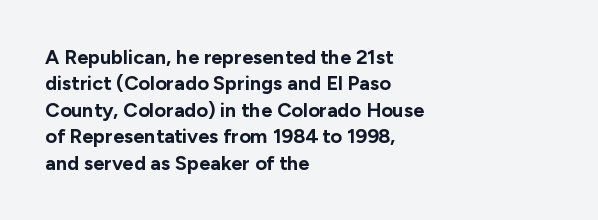
The image shows 20 px bold type, upright; set left-aligned, normal line spacing (1.32x), normal letter spacing, not underlined.
